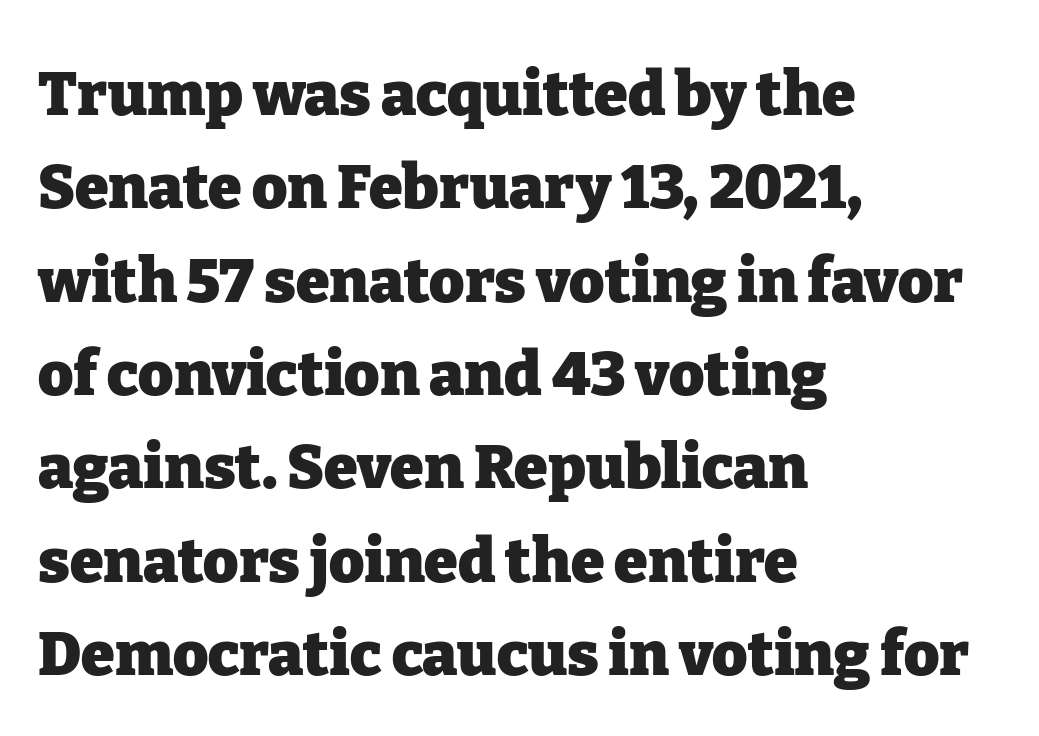
Q: Is the text bold? A: Yes.
Q: Is the text italic (slanted)? A: No, it is upright.
Q: Is the typeface a serif or a sans-serif typeface? A: Serif.
Q: Is the text underlined? A: No.
Q: How is the paragraph aligned? A: Left-aligned.
Q: Is the spacing between letters normal or unusually wide? A: Normal.
Q: Is the spacing between lines tight, normal or loose? A: Normal.
Q: Width (condensed, normal, or wide)? A: Normal.
Q: Stroke contrast? A: Low.
Q: x-height? A: Medium.
Q: Monospaced? A: No.
